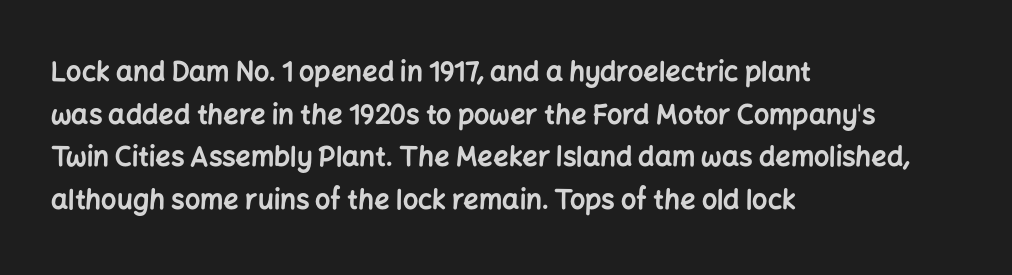
Typesetter's note: full bold, strokes at maximum text heaviness. Compared with typical paragraphs, the rows here are spaced about the same. Layout note: lines flush left. The passage shown is not underscored anywhere.
